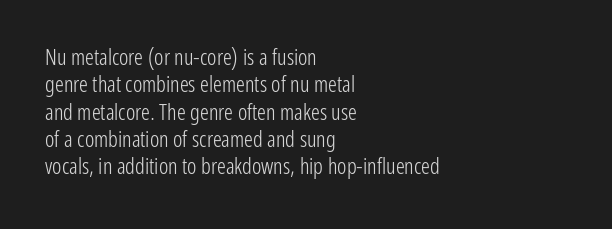
The image shows 22 px text type, upright; set left-aligned, line spacing 1.24x, normal letter spacing, not underlined.
